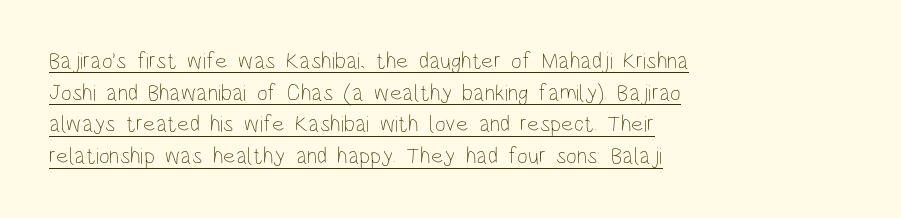
Compared with typical body copy, the letter spacing here is the same. The letterforms sit at book weight or below. If you drew a line through each stem, it would be perfectly vertical. Does a line run under the words? Yes, clearly.
